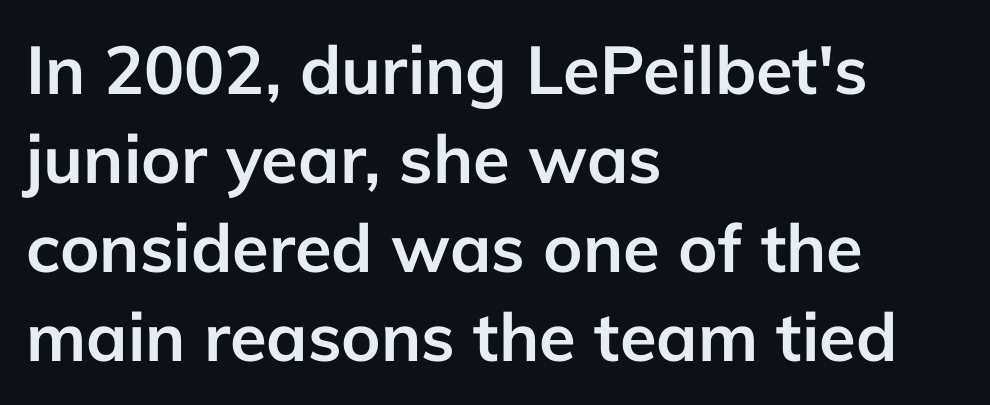
{"serif": "no", "italic": "no", "bold": "yes", "weight": "semibold", "width": "normal", "stroke_contrast": "low", "x_height": "medium", "monospaced": "no", "underline": "no", "align": "left", "line_spacing": "normal", "line_spacing_ratio": 1.33, "letter_spacing": "normal", "letter_spacing_em": 0.0, "glyph_px": 67}
